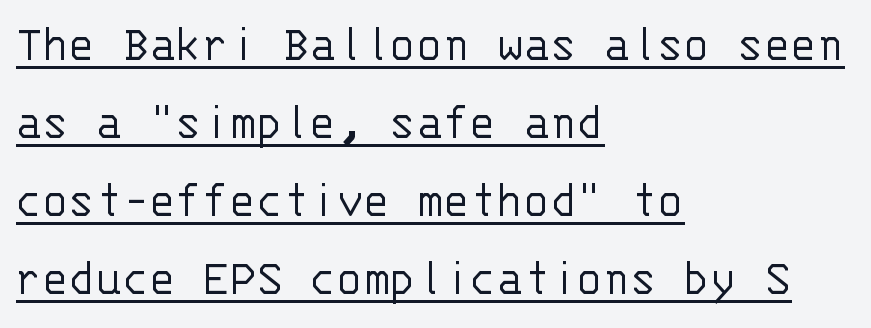
{"serif": "no", "italic": "no", "bold": "no", "weight": "light", "width": "normal", "stroke_contrast": "low", "x_height": "large", "monospaced": "yes", "underline": "yes", "align": "left", "line_spacing": "normal", "line_spacing_ratio": 1.42, "letter_spacing": "normal", "letter_spacing_em": 0.0, "glyph_px": 55}
